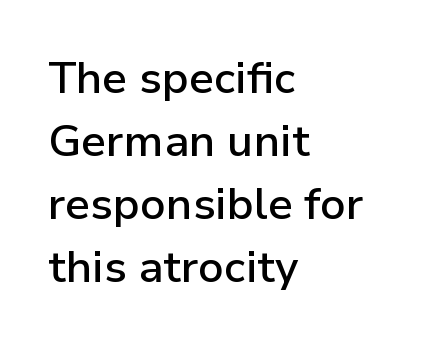
{"serif": "no", "italic": "no", "bold": "semi", "weight": "semibold", "width": "normal", "stroke_contrast": "low", "x_height": "medium", "monospaced": "no", "underline": "no", "align": "left", "line_spacing": "normal", "line_spacing_ratio": 1.43, "letter_spacing": "normal", "letter_spacing_em": 0.0, "glyph_px": 44}
